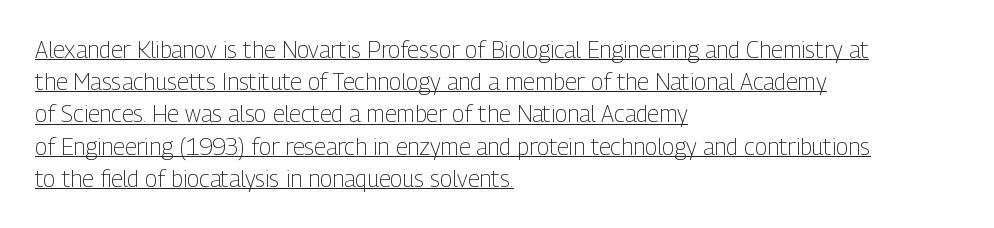
The lettering stays uniformly vertical, giving the passage a roman look. The vertical gap from one line to the next is medium. Heaviness? Minimal to ordinary, like unemphasized prose. Somebody hit Ctrl+U on this one — the words are underlined.
